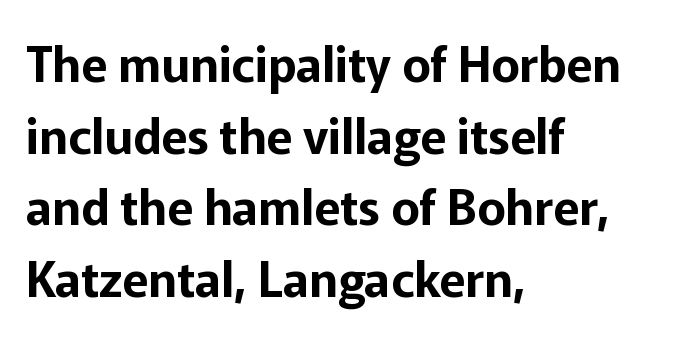
Plain, unruled lines of type. Vertically, the passage feels balanced, rows spaced as you'd expect. Alignment: flush left. Type style note: lacks serifs.
